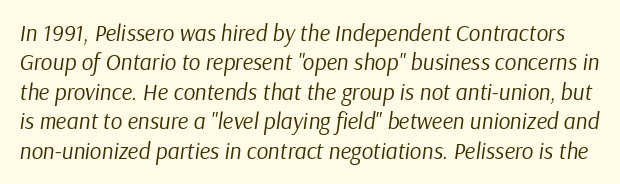
Q: Is the text bold? A: No.
Q: Is the text italic (slanted)? A: Yes, it leans right by about 9 degrees.
Q: Is the text underlined? A: No.
Q: Is the spacing between letters normal or unusually wide? A: Normal.
Q: Is the spacing between lines tight, normal or loose? A: Normal.
